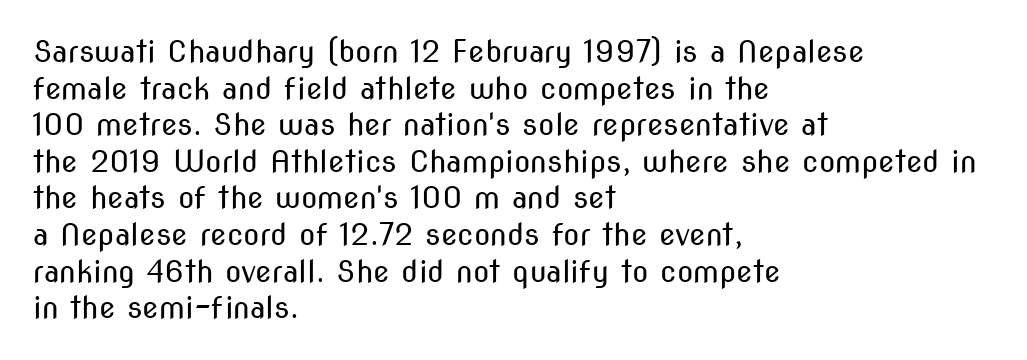
{"serif": "no", "italic": "no", "bold": "no", "weight": "regular", "width": "condensed", "stroke_contrast": "medium", "x_height": "medium", "monospaced": "no", "underline": "no", "align": "left", "line_spacing_ratio": 1.22, "letter_spacing": "normal", "letter_spacing_em": 0.0, "glyph_px": 30}
